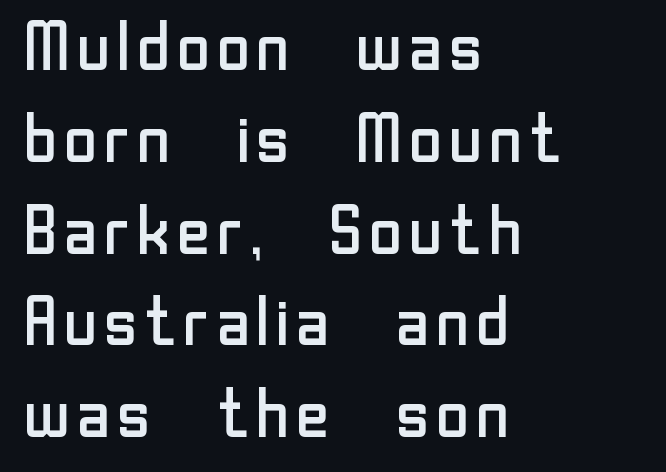
Q: Is the text bold? A: No.
Q: Is the text italic (slanted)? A: No, it is upright.
Q: Is the typeface a serif or a sans-serif typeface? A: Sans-serif.
Q: Is the text underlined? A: No.
Q: How is the paragraph aligned? A: Left-aligned.
Q: Is the spacing between letters normal or unusually wide? A: Normal.
Q: Is the spacing between lines tight, normal or loose? A: Normal.
Q: Width (condensed, normal, or wide)? A: Normal.
Q: Stroke contrast? A: Low.
Q: x-height? A: Medium.
Q: Monospaced? A: No.
